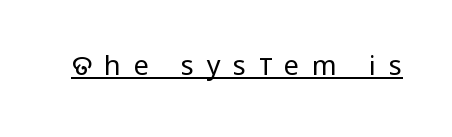
{"italic": "no", "bold": "no", "underline": "yes", "letter_spacing": "wide", "letter_spacing_em": 0.47, "glyph_px": 27}
